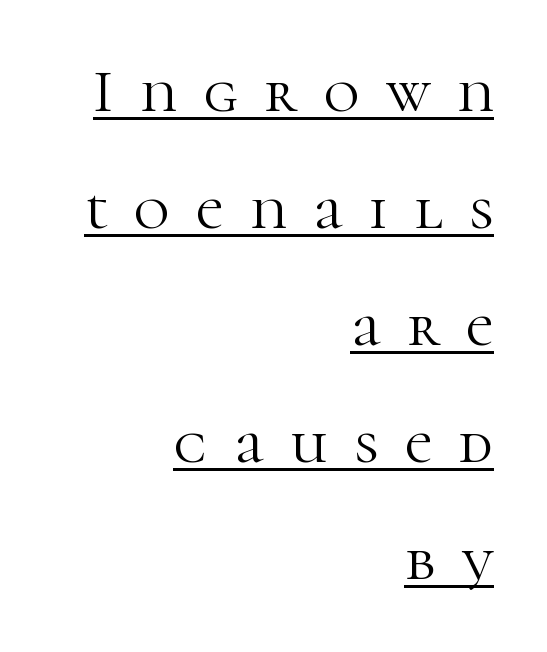
{"serif": "yes", "italic": "no", "bold": "no", "weight": "light", "width": "normal", "stroke_contrast": "high", "x_height": "medium", "monospaced": "no", "underline": "yes", "align": "right", "line_spacing": "loose", "line_spacing_ratio": 1.92, "letter_spacing": "wide", "letter_spacing_em": 0.44, "glyph_px": 61}
